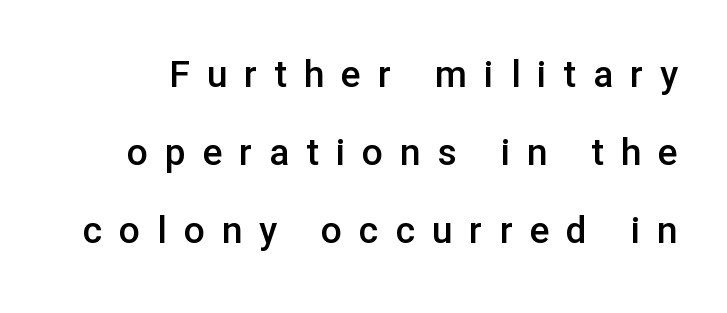
Q: Is the text bold? A: Semi-bold.
Q: Is the text italic (slanted)? A: No, it is upright.
Q: Is the typeface a serif or a sans-serif typeface? A: Sans-serif.
Q: Is the text underlined? A: No.
Q: Is the spacing between letters normal or unusually wide? A: Unusually wide.
Q: Is the spacing between lines tight, normal or loose? A: Loose.
Q: Width (condensed, normal, or wide)? A: Normal.
Q: Stroke contrast? A: Low.
Q: x-height? A: Medium.
Q: Monospaced? A: No.
